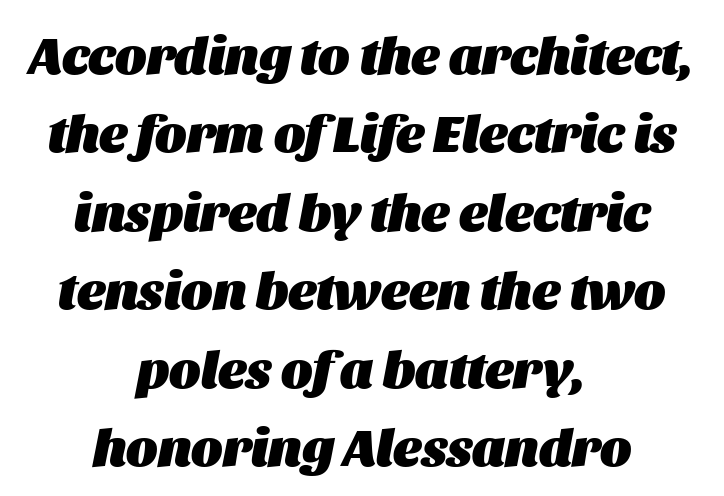
Q: Is the text bold? A: Yes.
Q: Is the text italic (slanted)? A: Yes, it leans right by about 11 degrees.
Q: Is the text underlined? A: No.
Q: How is the paragraph aligned? A: Centered.
Q: Is the spacing between letters normal or unusually wide? A: Normal.
Q: Is the spacing between lines tight, normal or loose? A: Normal.
Q: Width (condensed, normal, or wide)? A: Normal.
Q: Stroke contrast? A: Medium.
Q: x-height? A: Large.
Q: Monospaced? A: No.
